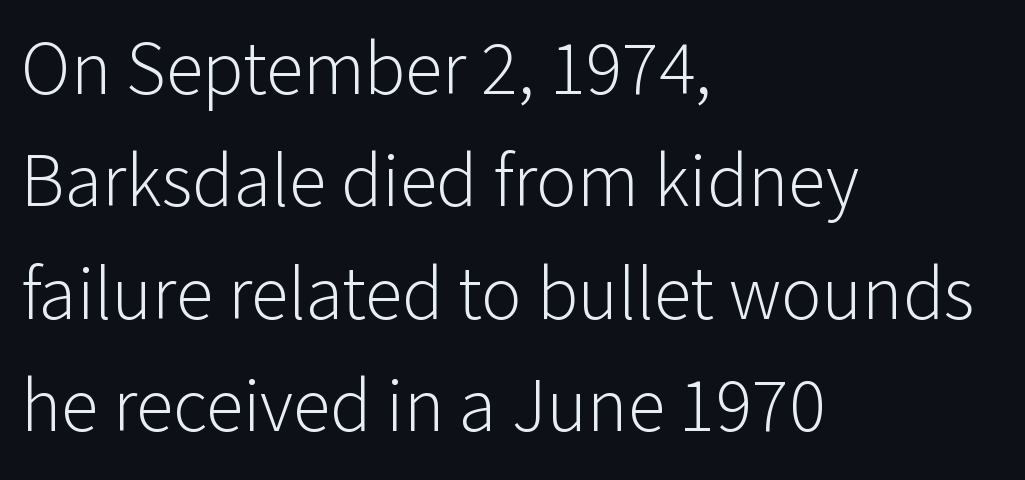
Q: Is the text bold? A: No.
Q: Is the text italic (slanted)? A: No, it is upright.
Q: Is the typeface a serif or a sans-serif typeface? A: Sans-serif.
Q: Is the text underlined? A: No.
Q: How is the paragraph aligned? A: Left-aligned.
Q: Is the spacing between letters normal or unusually wide? A: Normal.
Q: Is the spacing between lines tight, normal or loose? A: Normal.
Q: Width (condensed, normal, or wide)? A: Normal.
Q: Stroke contrast? A: Low.
Q: x-height? A: Medium.
Q: Monospaced? A: No.
